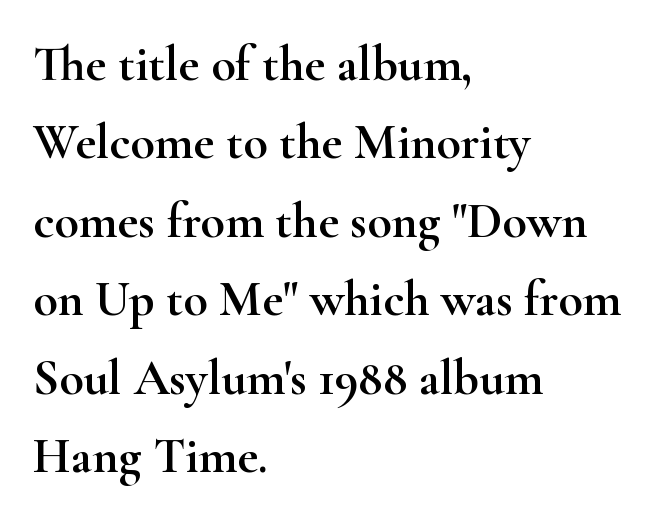
The font's upright variant was chosen for this text. In terms of letterspacing, this is plain default setting. Layout note: lines flush left. This sample keeps an unexceptional amount of space between lines. A clean baseline with only descenders dipping below it.
